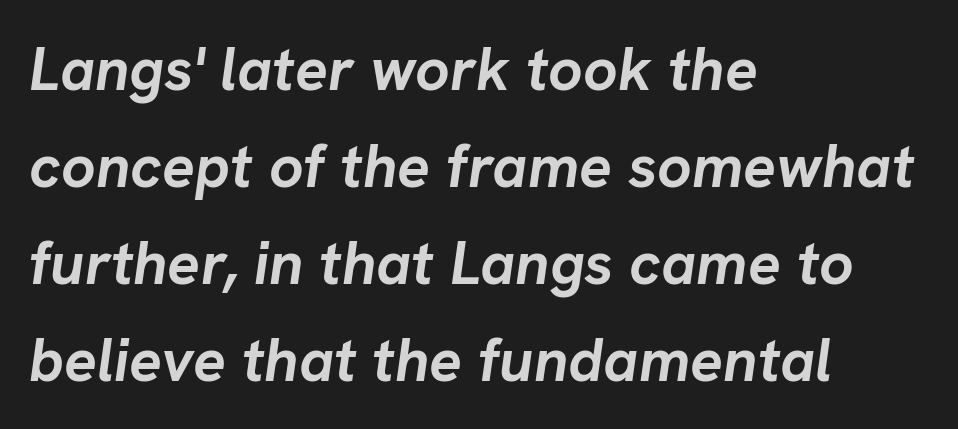
Q: Is the text bold? A: Yes.
Q: Is the text italic (slanted)? A: Yes, it leans right by about 8 degrees.
Q: Is the text underlined? A: No.
Q: How is the paragraph aligned? A: Left-aligned.
Q: Is the spacing between letters normal or unusually wide? A: Normal.
Q: Is the spacing between lines tight, normal or loose? A: Normal.
Q: Width (condensed, normal, or wide)? A: Normal.
Q: Stroke contrast? A: Low.
Q: x-height? A: Medium.
Q: Monospaced? A: No.
